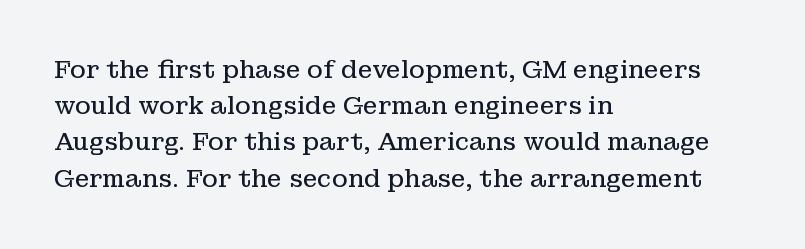
The image shows 24 px text type, upright; set left-aligned, normal line spacing (1.51x), normal letter spacing, not underlined.
